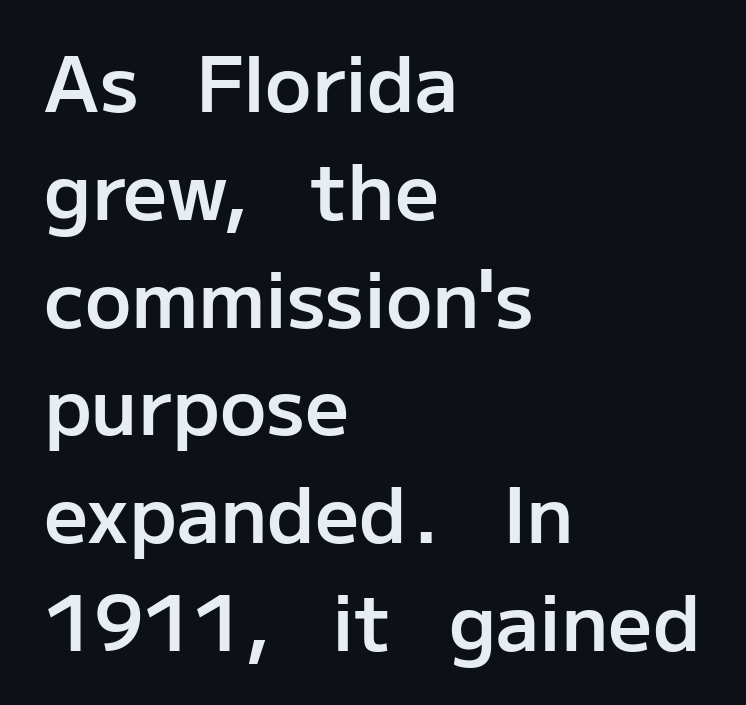
The image shows 77 px semibold sans-serif type, upright; set left-aligned, normal line spacing (1.4x), normal letter spacing, not underlined; low stroke contrast and a medium x-height.
